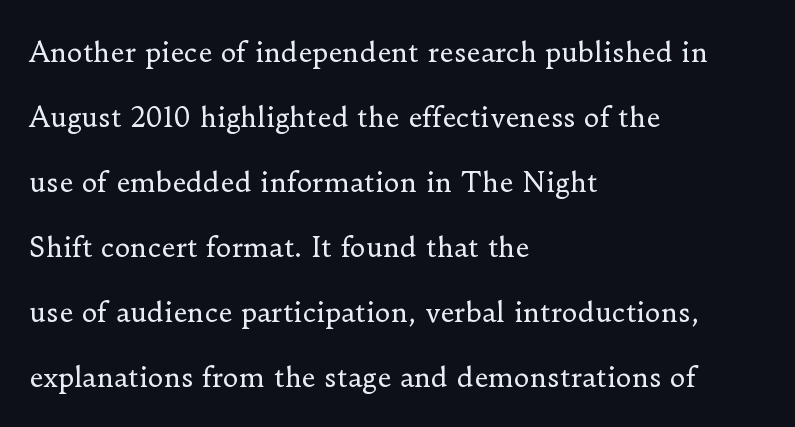
The image shows 27 px text type, upright; set left-aligned, loose line spacing (2.41x), normal letter spacing, not underlined.
